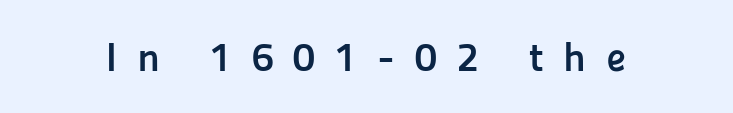
The image shows 41 px semibold sans-serif type, upright; set unusually wide letter spacing (+0.49 em), not underlined; low stroke contrast and a medium x-height.
